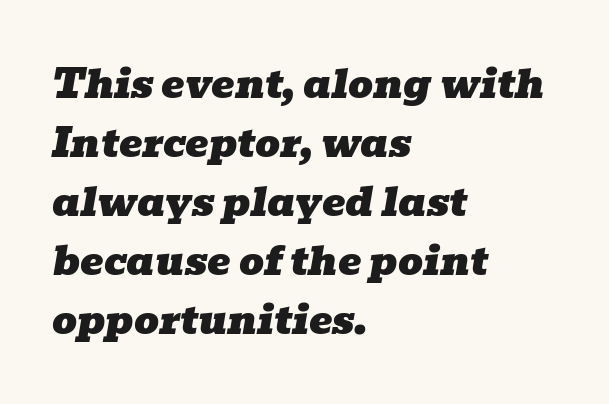
The image shows 39 px wide serif type, italic (leaning right); set left-aligned, normal line spacing (1.51x), normal letter spacing, not underlined; low stroke contrast and a medium x-height.
